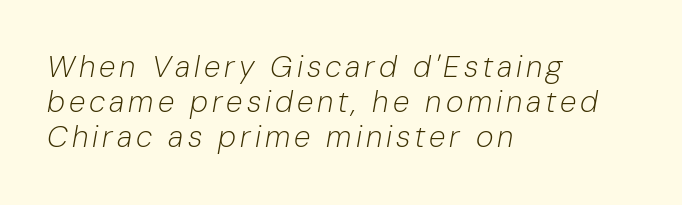
Underlining? Definitely not there. Alignment: flush left. You can tell it's italic because the verticals aren't actually vertical. A quiet, ordinary-to-light weight characterises the typeface.
